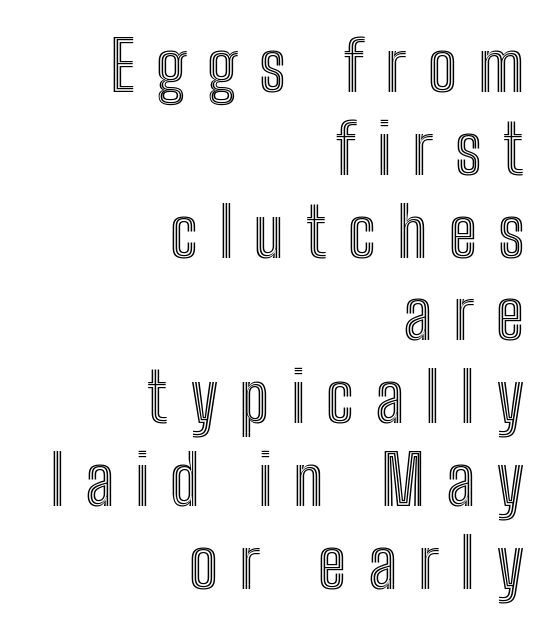
Q: Is the text italic (slanted)? A: No, it is upright.
Q: Is the text underlined? A: No.
Q: How is the paragraph aligned? A: Right-aligned.
Q: Is the spacing between letters normal or unusually wide? A: Unusually wide.
Q: Width (condensed, normal, or wide)? A: Condensed.
Q: x-height? A: Medium.
Q: Monospaced? A: No.
